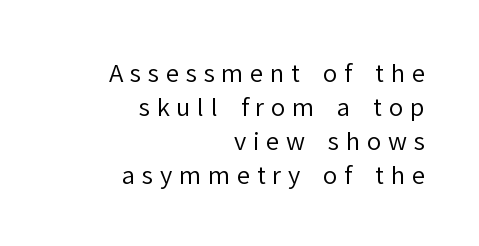
Leading matches the norm, producing a regular column. Stroke thickness stays within the range of a standard reading face or lighter. Letter spacing: wide. Teacher's note: observe the even right margin — that is flush-right alignment. This is roman type, the default non-slanted kind.
